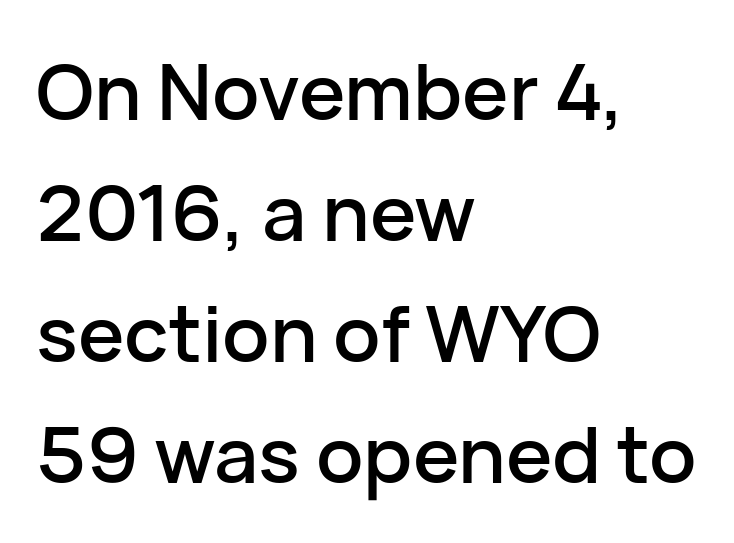
Q: Is the text italic (slanted)? A: No, it is upright.
Q: Is the typeface a serif or a sans-serif typeface? A: Sans-serif.
Q: Is the text underlined? A: No.
Q: How is the paragraph aligned? A: Left-aligned.
Q: Is the spacing between letters normal or unusually wide? A: Normal.
Q: Is the spacing between lines tight, normal or loose? A: Normal.
Q: Width (condensed, normal, or wide)? A: Normal.
Q: Stroke contrast? A: Low.
Q: x-height? A: Medium.
Q: Monospaced? A: No.
